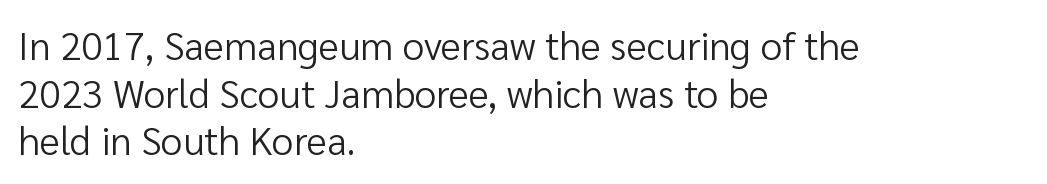
The image shows 39 px regular-weight sans-serif type, upright; set left-aligned, line spacing 1.22x, normal letter spacing, not underlined; low stroke contrast and a medium x-height.
